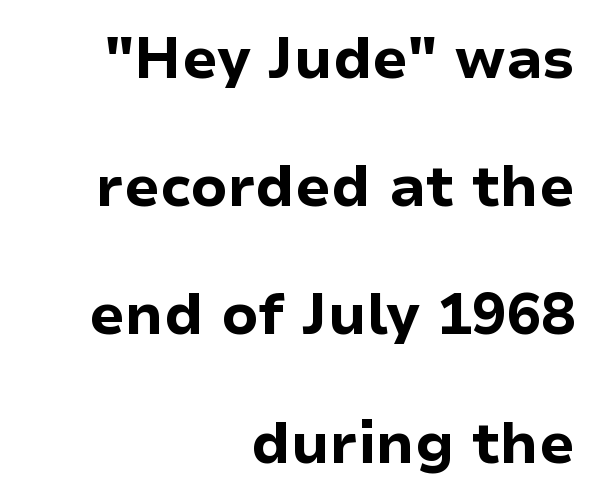
The image shows 57 px bold sans-serif type, upright; set right-aligned, loose line spacing (2.25x), normal letter spacing, not underlined; low stroke contrast and a medium x-height.
